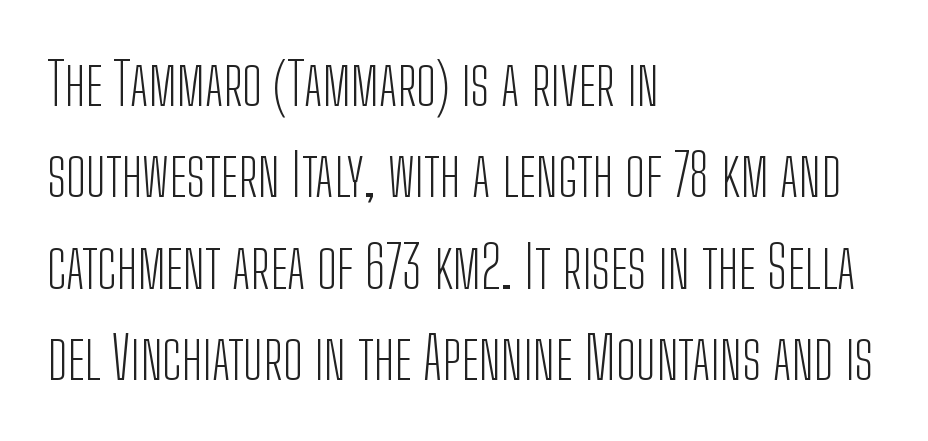
{"serif": "no", "italic": "no", "bold": "no", "weight": "light", "width": "condensed", "stroke_contrast": "low", "x_height": "medium", "monospaced": "no", "underline": "no", "align": "left", "line_spacing": "normal", "line_spacing_ratio": 1.55, "letter_spacing": "normal", "letter_spacing_em": 0.0, "glyph_px": 59}
